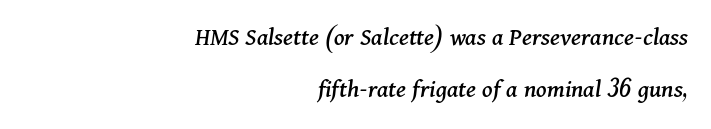
This rendering features lettering with no underline. Standard letterfit; no display-style spreading of the glyphs. Leftover space on each line is placed entirely before the opening word. The designer dialed line spacing up above the default.
